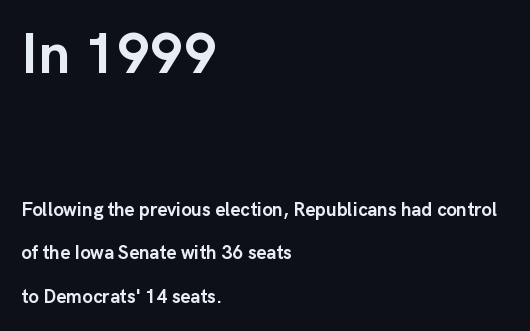
{"serif": "no", "italic": "no", "bold": "yes", "weight": "semibold", "width": "normal", "stroke_contrast": "low", "x_height": "medium", "monospaced": "no", "underline": "no", "align": "left", "line_spacing": "loose", "line_spacing_ratio": 2.3, "letter_spacing": "normal", "letter_spacing_em": 0.0, "larger_block": "first", "size_ratio": 3.0, "glyph_px": 57}
